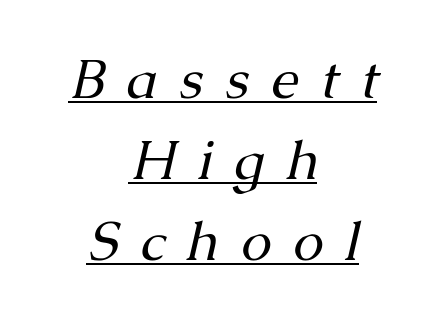
{"serif": "yes", "italic": "yes", "lean": "right", "slant_degrees": 13, "bold": "no", "weight": "regular", "width": "normal", "stroke_contrast": "medium", "x_height": "medium", "monospaced": "no", "underline": "yes", "align": "center", "line_spacing": "normal", "line_spacing_ratio": 1.47, "letter_spacing": "wide", "letter_spacing_em": 0.4, "glyph_px": 55}
